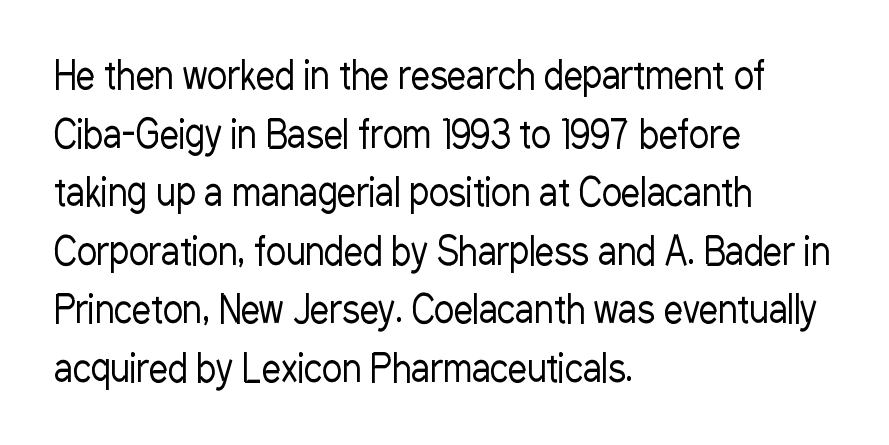
The image shows 38 px regular-weight, condensed sans-serif type, upright; set left-aligned, normal line spacing (1.54x), normal letter spacing, not underlined; low stroke contrast and a medium x-height.
